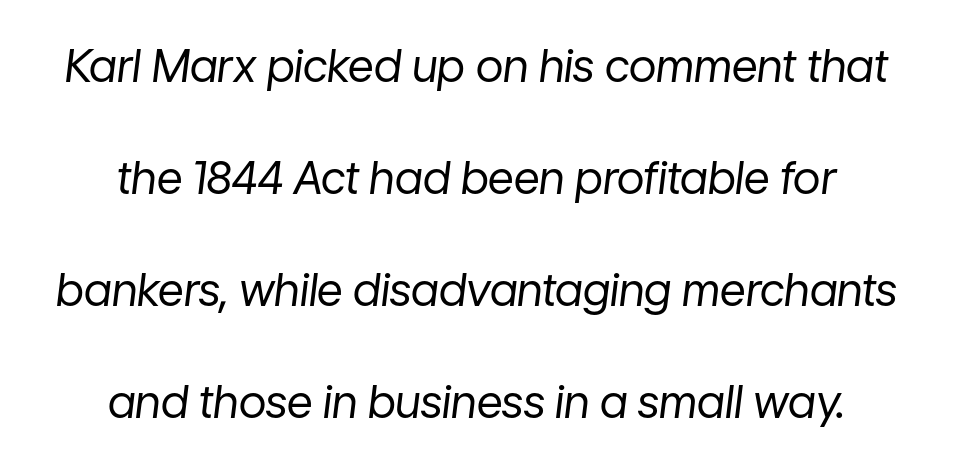
{"italic": "yes", "lean": "right", "slant_degrees": 7, "bold": "no", "weight": "regular", "width": "normal", "stroke_contrast": "low", "x_height": "medium", "monospaced": "no", "underline": "no", "align": "center", "line_spacing": "loose", "line_spacing_ratio": 2.49, "letter_spacing": "normal", "letter_spacing_em": 0.0, "glyph_px": 45}
